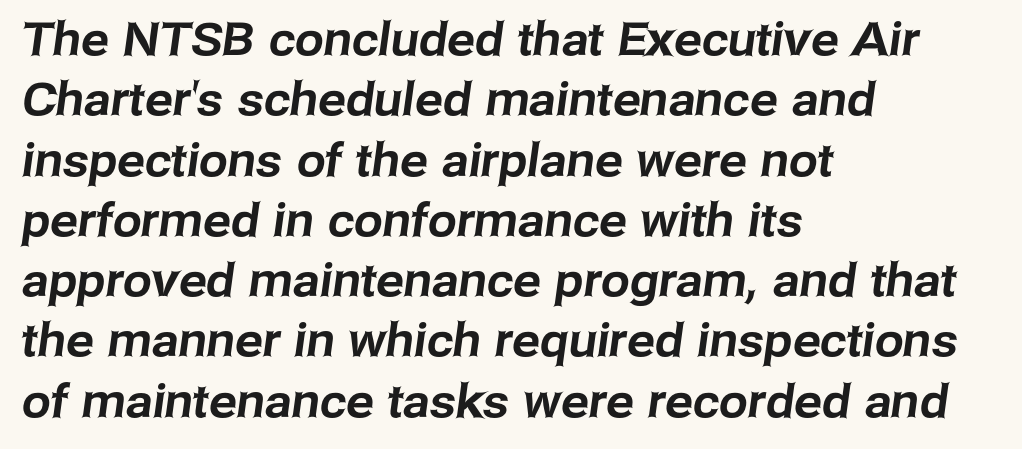
This sample has the flowing, uneven cadence of proportional lettering. The rows are spaced the way most documents space them. Are there feet on the stems? There aren't — it's a sans. The space beneath each line is pristine and unruled.
